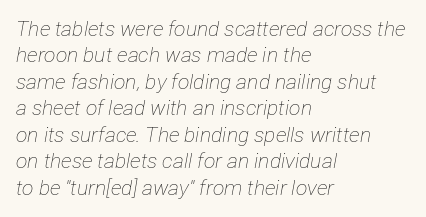
The image shows 21 px text type, italic (leaning right); set left-aligned, normal line spacing (1.26x), normal letter spacing, not underlined.
